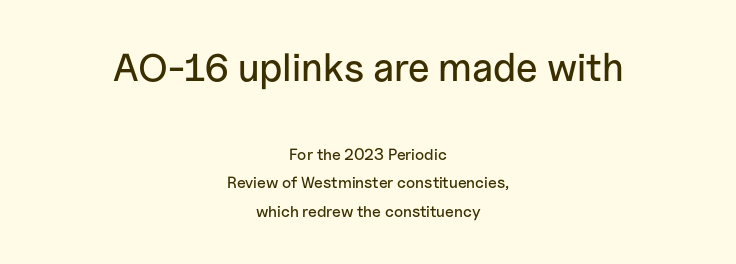
{"serif": "no", "italic": "no", "width": "normal", "stroke_contrast": "low", "x_height": "medium", "monospaced": "no", "underline": "no", "align": "center", "line_spacing_ratio": 1.78, "letter_spacing": "normal", "letter_spacing_em": 0.0, "larger_block": "first", "size_ratio": 2.44, "glyph_px": 39}
